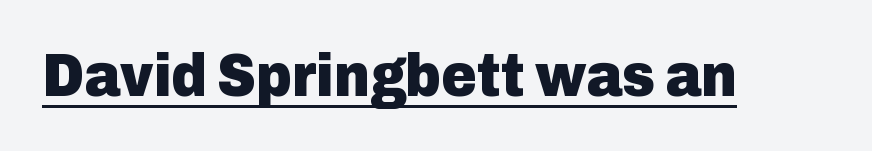
Q: Is the text bold? A: Yes.
Q: Is the text italic (slanted)? A: No, it is upright.
Q: Is the typeface a serif or a sans-serif typeface? A: Sans-serif.
Q: Is the text underlined? A: Yes.
Q: Is the spacing between letters normal or unusually wide? A: Normal.
Q: Width (condensed, normal, or wide)? A: Normal.
Q: Stroke contrast? A: Low.
Q: x-height? A: Medium.
Q: Monospaced? A: No.
